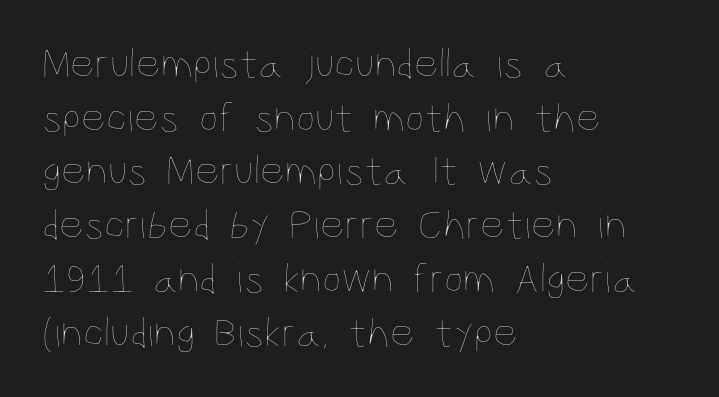
The image shows 43 px thin, condensed type, upright; set left-aligned, normal line spacing (1.25x), normal letter spacing, not underlined; low stroke contrast and a large x-height.
